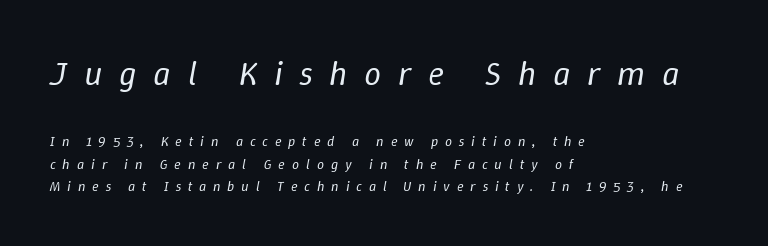
Q: Is the text bold? A: No.
Q: Is the text italic (slanted)? A: Yes, it leans right by about 9 degrees.
Q: Is the text underlined? A: No.
Q: How is the paragraph aligned? A: Left-aligned.
Q: Is the spacing between letters normal or unusually wide? A: Unusually wide.
Q: Is the spacing between lines tight, normal or loose? A: Normal.
Q: Which block of text is set in a larger size, the first (top) or the second (bottom)? A: The first (top) one.
Q: Width (condensed, normal, or wide)? A: Normal.
Q: Stroke contrast? A: Low.
Q: x-height? A: Medium.
Q: Monospaced? A: No.
